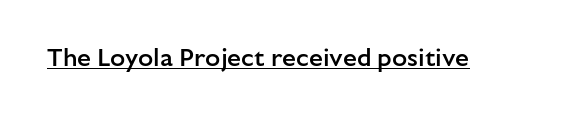
{"italic": "no", "bold": "semi", "underline": "yes", "letter_spacing": "normal", "letter_spacing_em": 0.0, "glyph_px": 25}
